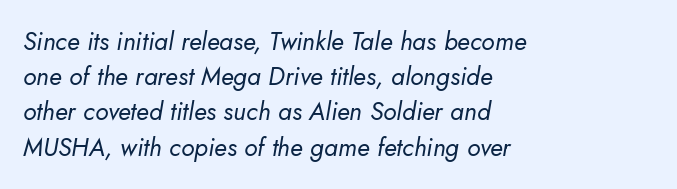
Q: Is the text bold? A: No.
Q: Is the text italic (slanted)? A: Yes, it leans right by about 5 degrees.
Q: Is the text underlined? A: No.
Q: How is the paragraph aligned? A: Left-aligned.
Q: Is the spacing between letters normal or unusually wide? A: Normal.
Q: Is the spacing between lines tight, normal or loose? A: Normal.
